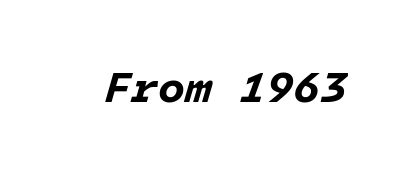
The image shows 44 px bold type, italic (leaning right); set normal letter spacing, not underlined; low stroke contrast and a medium x-height.
